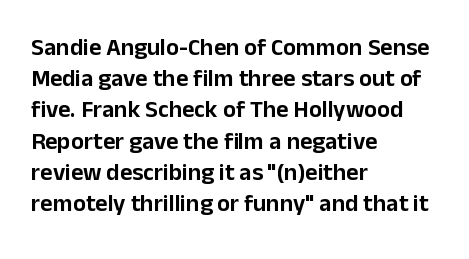
Does the copy run flush right? No — it runs flush left. The font's upright variant was chosen for this text. Descender tails drop into unmarked territory. Reading down the column, the eye jumps a familiar distance to each next line.
